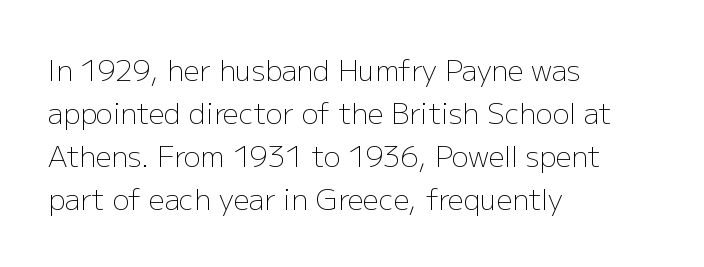
All the whitespace from short lines collects on the right. Here the designer chose a conventional face with non-uniform glyph widths. To sum up the face: it is a sans, with no serifs. The zone under the glyphs is completely vacant.
